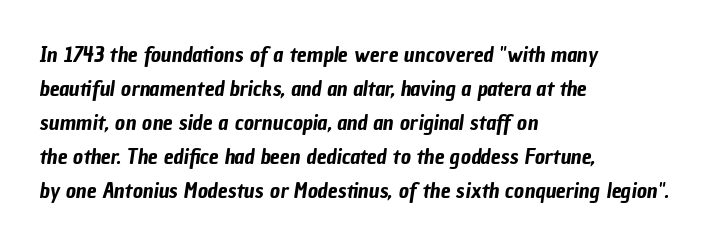
{"underline": "no", "align": "left", "line_spacing": "normal", "line_spacing_ratio": 1.54, "letter_spacing": "normal", "letter_spacing_em": 0.0, "glyph_px": 22}
